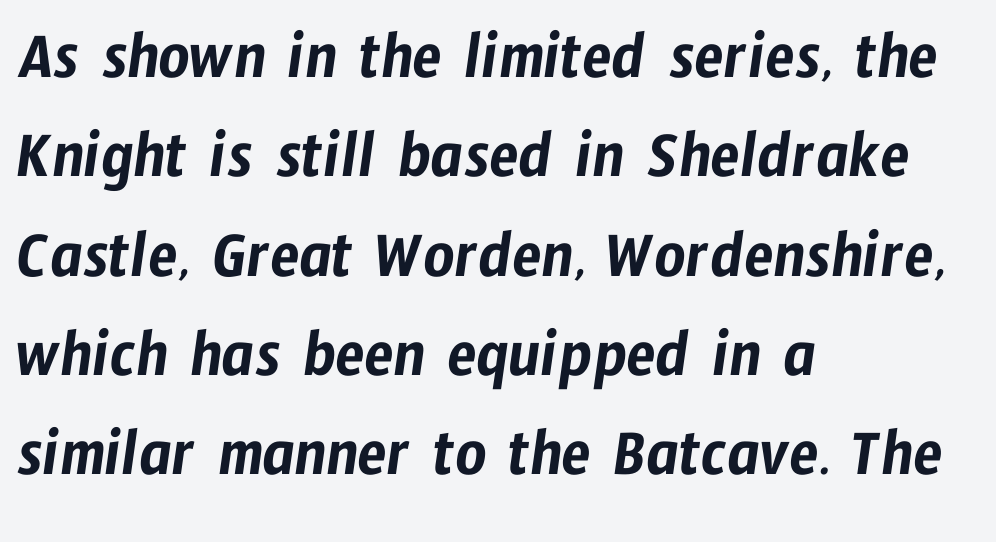
Q: Is the typeface a serif or a sans-serif typeface? A: Sans-serif.
Q: Is the text underlined? A: No.
Q: How is the paragraph aligned? A: Left-aligned.
Q: Is the spacing between letters normal or unusually wide? A: Normal.
Q: Is the spacing between lines tight, normal or loose? A: Normal.
Q: Width (condensed, normal, or wide)? A: Condensed.
Q: Stroke contrast? A: Low.
Q: x-height? A: Medium.
Q: Monospaced? A: No.
